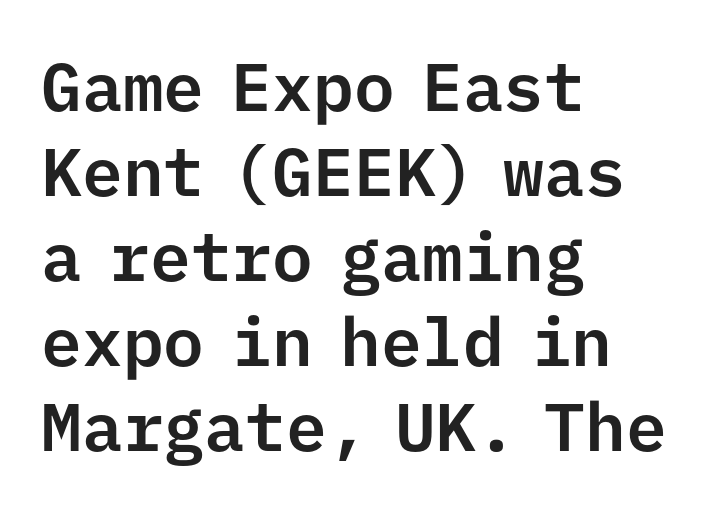
The image shows 68 px sans-serif type, upright, monospaced; set left-aligned, normal line spacing (1.25x), normal letter spacing, not underlined; low stroke contrast and a medium x-height.
